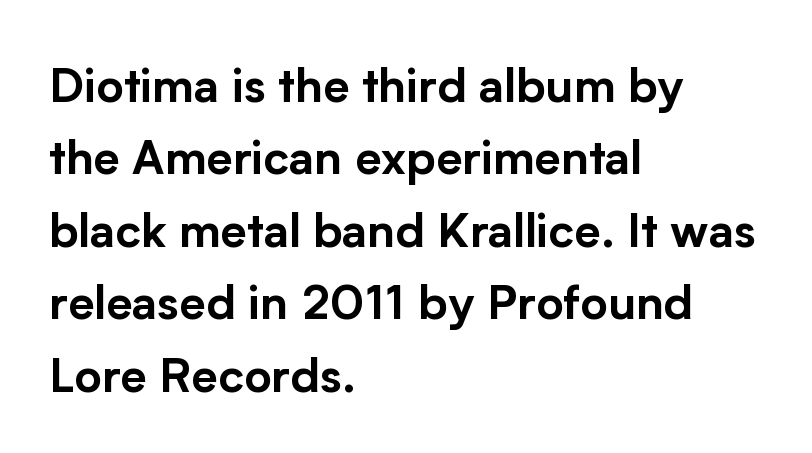
The image shows 47 px sans-serif type, upright; set left-aligned, normal line spacing (1.54x), normal letter spacing, not underlined; low stroke contrast and a medium x-height.
